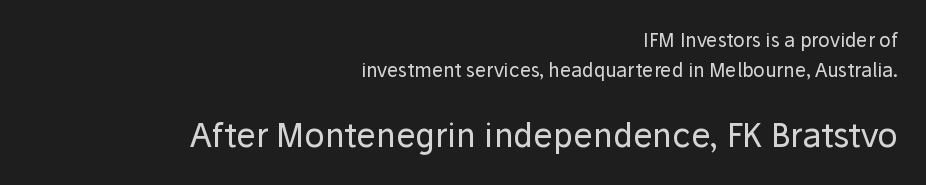
The image shows 33 px regular-weight sans-serif type, upright; set right-aligned, normal line spacing (1.58x), normal letter spacing, not underlined; the second (bottom) block is 1.74x larger; low stroke contrast and a medium x-height.
